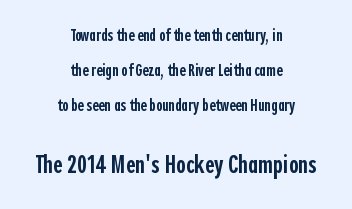
Emphasis by weight is partial: semibold. The typography opts for an upright posture over an oblique one. Reading down the column, the eye jumps a long way to each next line. One-word summary of the alignment: center. What stands out about the letter spacing? Nothing — it is the standard amount.
